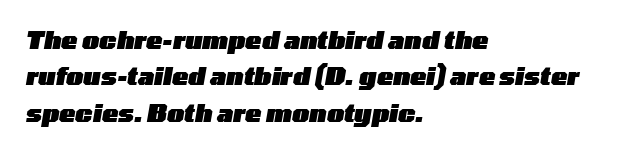
Reading down the block, your eye returns to a fixed left position each line. Regarding leading, the lines here are spaced in the standard way. Characters are canted at an angle relative to the baseline's perpendicular. Weight check: bold — yes, fully.
